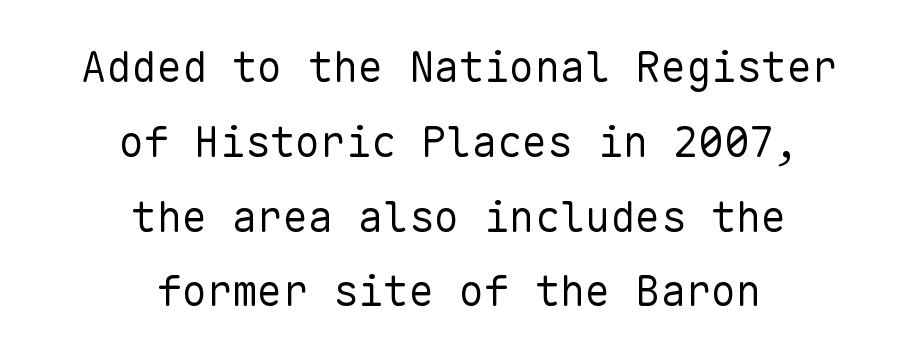
The image shows 42 px regular-weight sans-serif type, upright, monospaced; set centered, line spacing 1.78x, normal letter spacing, not underlined; low stroke contrast and a medium x-height.
